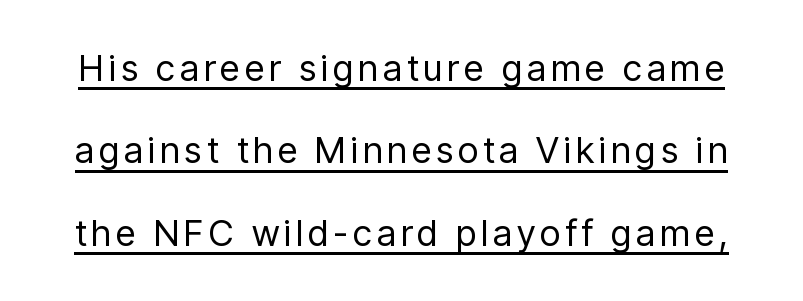
{"serif": "no", "italic": "no", "bold": "no", "weight": "regular", "width": "condensed", "stroke_contrast": "low", "x_height": "medium", "monospaced": "no", "underline": "yes", "line_spacing": "loose", "line_spacing_ratio": 2.29, "glyph_px": 36}
